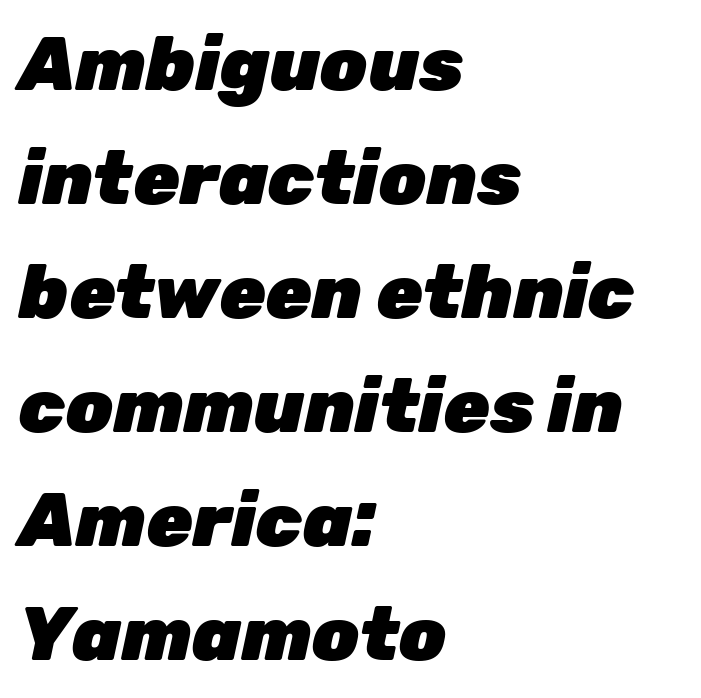
{"italic": "yes", "lean": "right", "slant_degrees": 12, "bold": "yes", "weight": "heavy", "width": "normal", "stroke_contrast": "low", "x_height": "medium", "monospaced": "no", "underline": "no", "align": "left", "line_spacing": "normal", "line_spacing_ratio": 1.52, "letter_spacing": "normal", "letter_spacing_em": 0.0, "glyph_px": 75}
